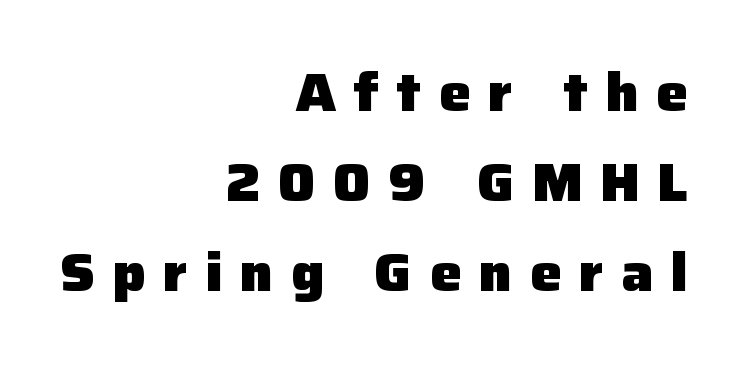
The image shows 53 px heavy sans-serif type, upright; set right-aligned, normal line spacing (1.7x), unusually wide letter spacing (+0.33 em), not underlined; low stroke contrast and a medium x-height.
